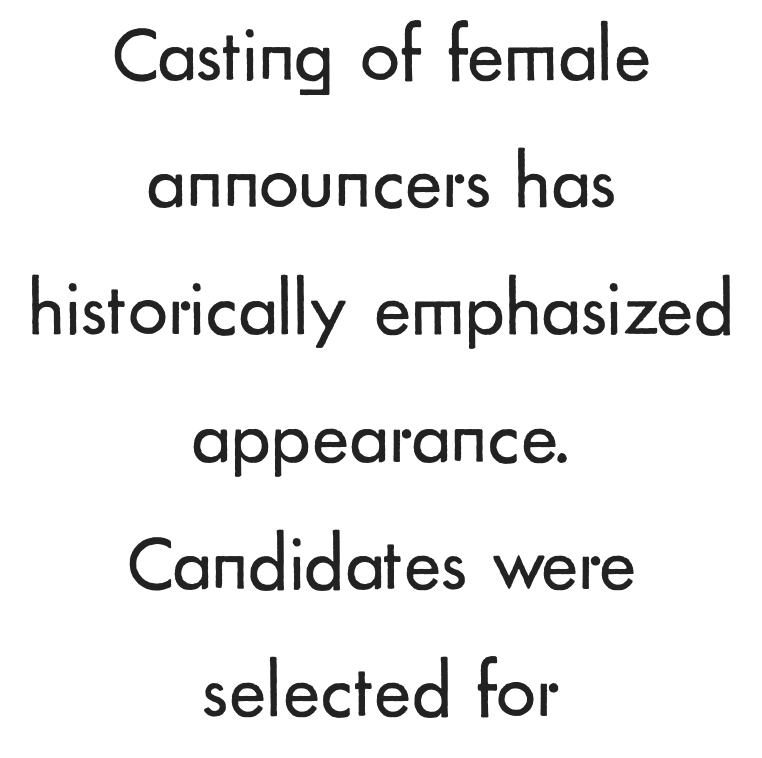
Nothing sits at the stroke ends, so this counts as sans-serif. The foot of each line stays bare and open. The space between consecutive lines is moderate. A light-to-regular cut is what we see here. Horizontally, the lines are justified to the midpoint only.
